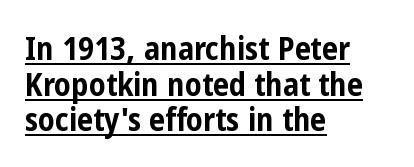
{"serif": "no", "italic": "no", "bold": "yes", "weight": "bold", "width": "condensed", "stroke_contrast": "low", "x_height": "medium", "monospaced": "no", "underline": "yes", "align": "left", "line_spacing": "tight", "line_spacing_ratio": 1.11, "letter_spacing": "normal", "letter_spacing_em": 0.0, "glyph_px": 32}
